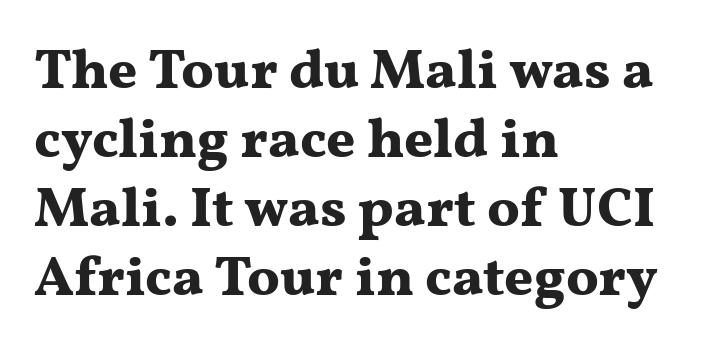
Q: Is the text bold? A: Yes.
Q: Is the text italic (slanted)? A: No, it is upright.
Q: Is the typeface a serif or a sans-serif typeface? A: Serif.
Q: Is the text underlined? A: No.
Q: How is the paragraph aligned? A: Left-aligned.
Q: Is the spacing between letters normal or unusually wide? A: Normal.
Q: Width (condensed, normal, or wide)? A: Wide.
Q: Stroke contrast? A: Medium.
Q: x-height? A: Medium.
Q: Monospaced? A: No.
